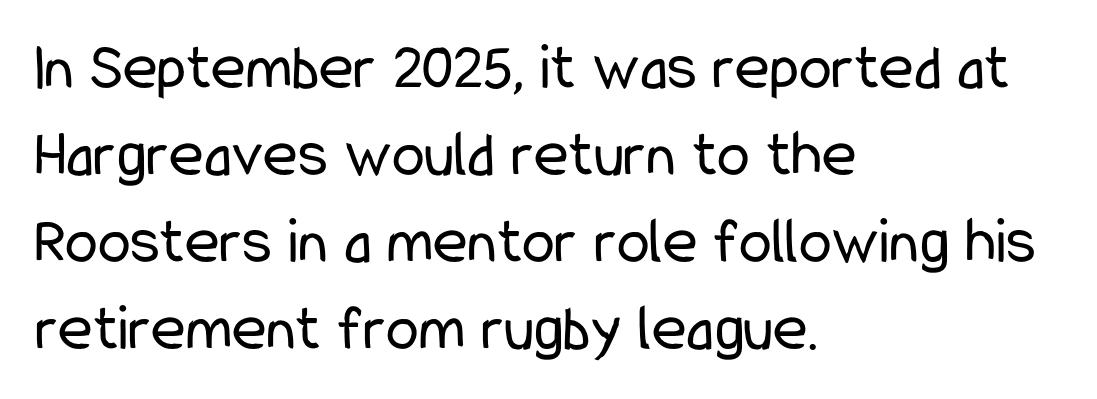
Regarding leading, the lines here are spaced in the standard way. Nothing unusual about the tracking: characters are spaced as the font intends. Unlike a traditional serif, this face leaves its strokes unadorned. The area under the type is left untouched. This sample is left-justified, so line endings fall wherever the words run out. Is the stroke heavy? The answer is a plain regular-or-lighter.
